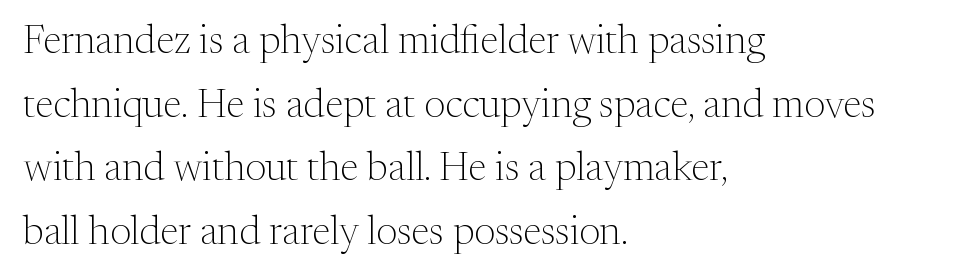
Q: Is the text bold? A: No.
Q: Is the text italic (slanted)? A: No, it is upright.
Q: Is the typeface a serif or a sans-serif typeface? A: Serif.
Q: Is the text underlined? A: No.
Q: How is the paragraph aligned? A: Left-aligned.
Q: Is the spacing between letters normal or unusually wide? A: Normal.
Q: Is the spacing between lines tight, normal or loose? A: Normal.
Q: Width (condensed, normal, or wide)? A: Normal.
Q: Stroke contrast? A: Medium.
Q: x-height? A: Medium.
Q: Monospaced? A: No.
